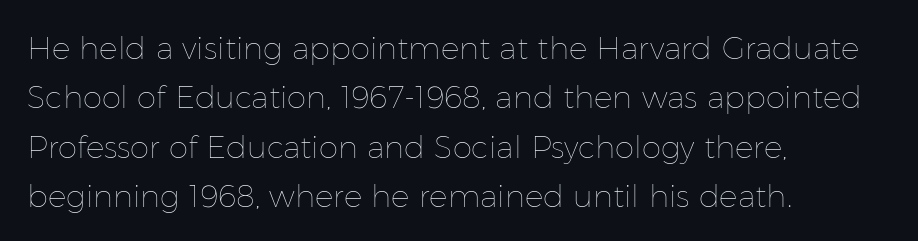
Every character sits straight up, as roman type does. Think standard paragraph weight, or any step lighter than that. Compared with typical paragraphs, the rows here are spaced about the same. Honestly, the letter spacing is just normal — you wouldn't notice it.
